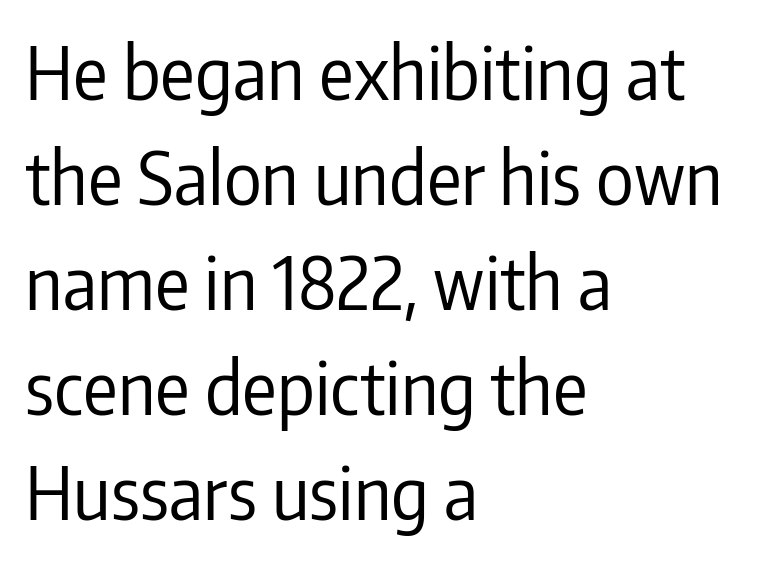
Q: Is the text bold? A: No.
Q: Is the text italic (slanted)? A: No, it is upright.
Q: Is the typeface a serif or a sans-serif typeface? A: Sans-serif.
Q: Is the text underlined? A: No.
Q: How is the paragraph aligned? A: Left-aligned.
Q: Is the spacing between letters normal or unusually wide? A: Normal.
Q: Is the spacing between lines tight, normal or loose? A: Normal.
Q: Width (condensed, normal, or wide)? A: Condensed.
Q: Stroke contrast? A: Low.
Q: x-height? A: Medium.
Q: Monospaced? A: No.
